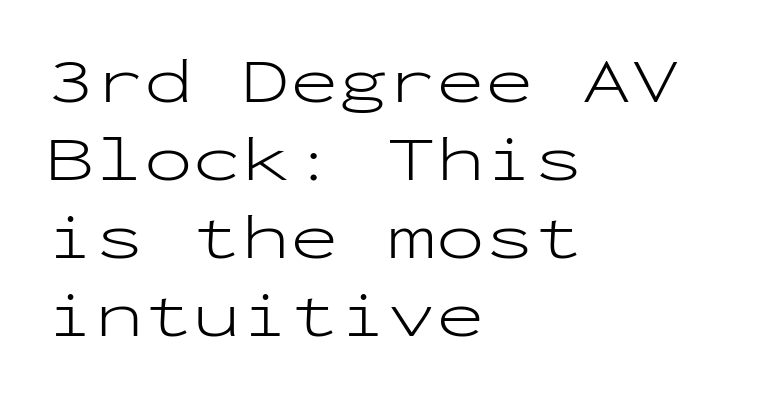
Q: Is the text bold? A: No.
Q: Is the text italic (slanted)? A: No, it is upright.
Q: Is the typeface a serif or a sans-serif typeface? A: Sans-serif.
Q: Is the text underlined? A: No.
Q: How is the paragraph aligned? A: Left-aligned.
Q: Is the spacing between letters normal or unusually wide? A: Normal.
Q: Width (condensed, normal, or wide)? A: Wide.
Q: Stroke contrast? A: Low.
Q: x-height? A: Medium.
Q: Monospaced? A: Yes.
